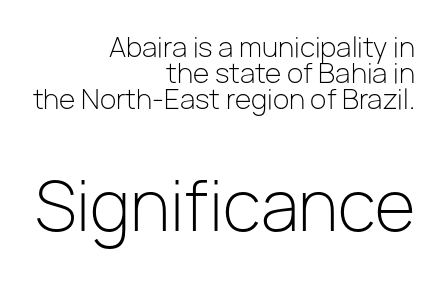
The image shows 67 px light sans-serif type, upright; set right-aligned, tight line spacing (0.96x), normal letter spacing, not underlined; the second (bottom) block is 2.48x larger; low stroke contrast and a medium x-height.
